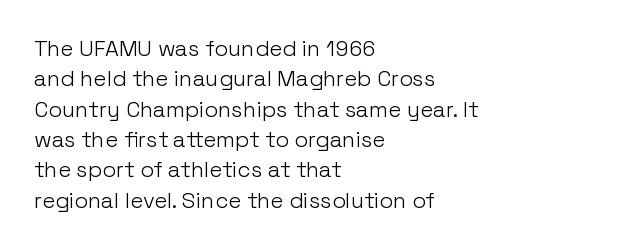
{"italic": "no", "bold": "no", "underline": "no", "align": "left", "line_spacing": "normal", "line_spacing_ratio": 1.38, "letter_spacing": "normal", "letter_spacing_em": 0.0, "glyph_px": 22}
